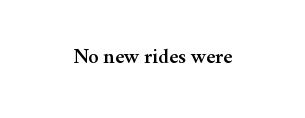
The image shows 21 px text type, upright; set normal letter spacing, not underlined.
